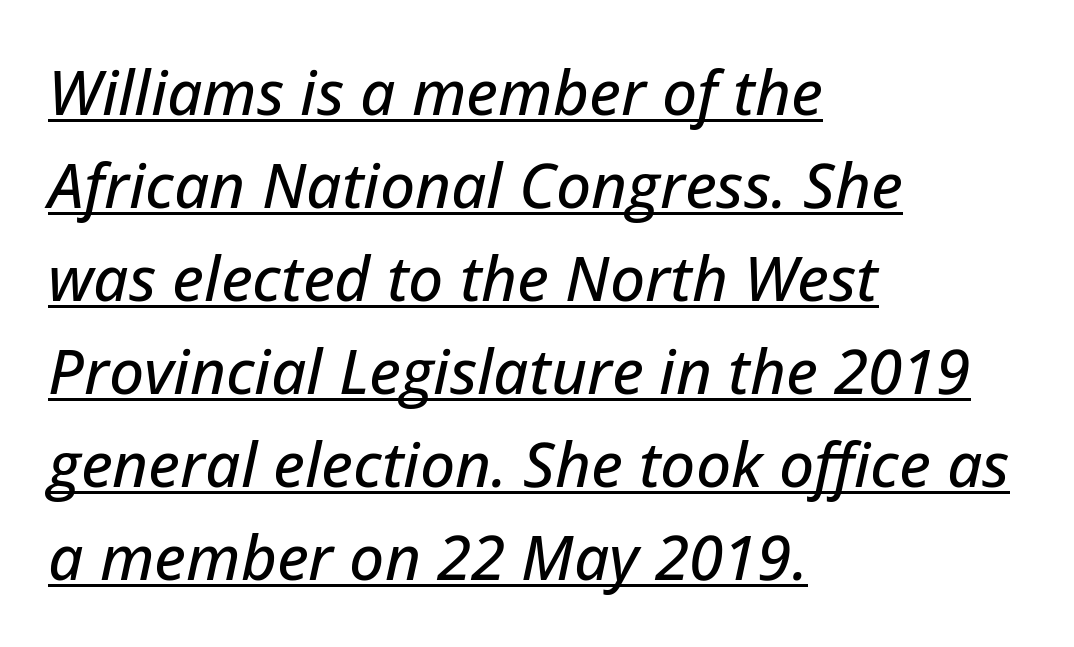
Q: Is the text italic (slanted)? A: Yes, it leans right by about 12 degrees.
Q: Is the text underlined? A: Yes.
Q: How is the paragraph aligned? A: Left-aligned.
Q: Is the spacing between letters normal or unusually wide? A: Normal.
Q: Is the spacing between lines tight, normal or loose? A: Normal.
Q: Width (condensed, normal, or wide)? A: Normal.
Q: Stroke contrast? A: Low.
Q: x-height? A: Medium.
Q: Monospaced? A: No.
